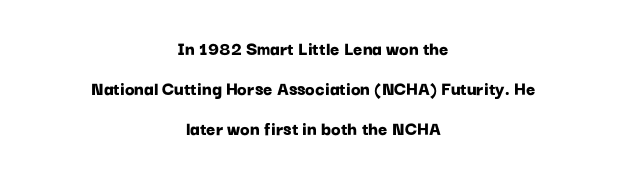
The image shows 20 px bold type, upright; set centered, loose line spacing (2.0x), normal letter spacing, not underlined.
